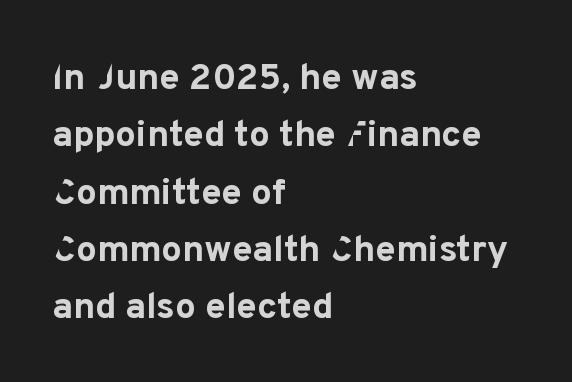
{"serif": "no", "italic": "no", "bold": "yes", "weight": "bold", "width": "normal", "stroke_contrast": "low", "x_height": "medium", "monospaced": "no", "underline": "no", "align": "left", "line_spacing": "normal", "line_spacing_ratio": 1.55, "letter_spacing": "normal", "letter_spacing_em": 0.0, "glyph_px": 37}
